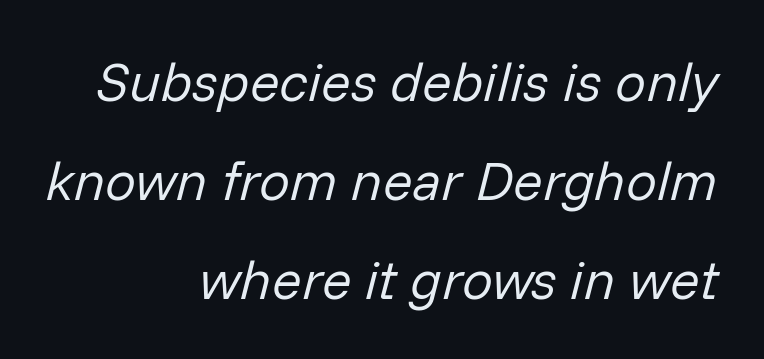
Is the stroke heavy? The answer is a plain regular-or-lighter. This sample uses an oblique cut, with every glyph tilted off the vertical. Line ends are locked; line starts wander. The face used here is proportionally spaced, like ordinary book or web type.
